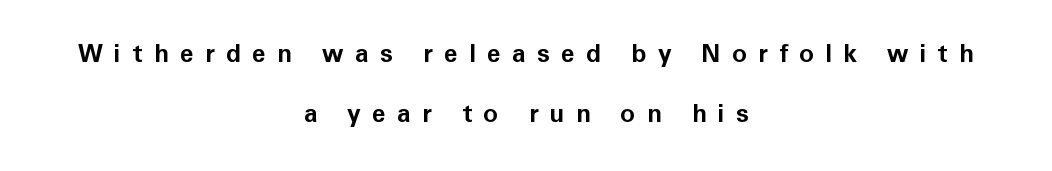
When letters stand straight like this, we call the style roman or upright. Students, observe: this is what heavily led, spacious text looks like. Does extra space separate the letters? Yes, quite a lot of it. Neither beginnings nor endings align; midpoints do.
